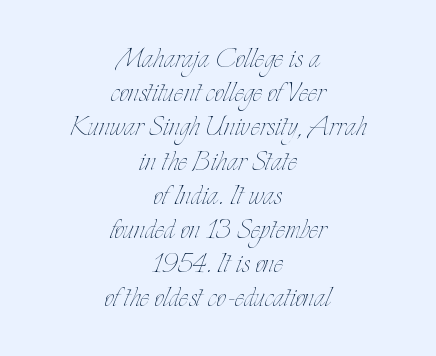
{"bold": "no", "weight": "thin", "width": "condensed", "stroke_contrast": "low", "x_height": "small", "monospaced": "no", "underline": "no", "align": "center", "line_spacing": "tight", "line_spacing_ratio": 0.95, "letter_spacing": "normal", "letter_spacing_em": 0.0, "glyph_px": 36}
